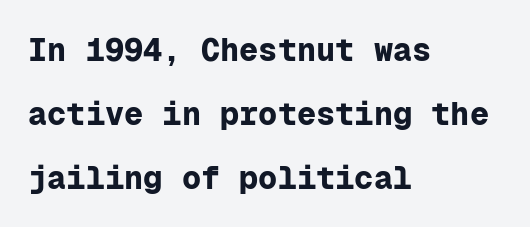
Looks like terminal output: every glyph gets an equal slot. The strip under each line holds only bare page. In terms of weight, the rendering is a true, heavy bold. Type style note: lacks serifs.
